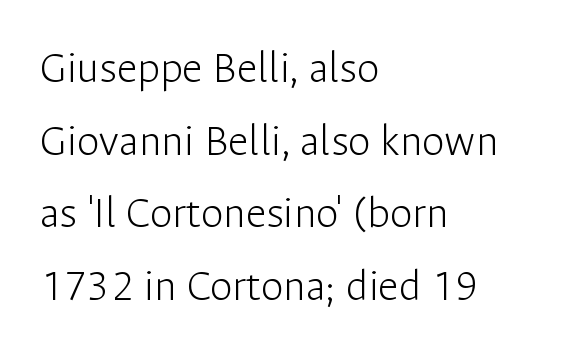
Q: Is the text bold? A: No.
Q: Is the text italic (slanted)? A: No, it is upright.
Q: Is the typeface a serif or a sans-serif typeface? A: Sans-serif.
Q: Is the text underlined? A: No.
Q: How is the paragraph aligned? A: Left-aligned.
Q: Is the spacing between letters normal or unusually wide? A: Normal.
Q: Is the spacing between lines tight, normal or loose? A: Normal.
Q: Width (condensed, normal, or wide)? A: Normal.
Q: Stroke contrast? A: Low.
Q: x-height? A: Medium.
Q: Monospaced? A: No.
